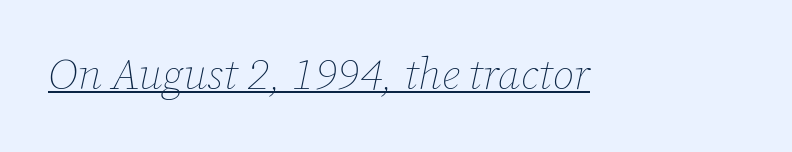
Q: Is the text bold? A: No.
Q: Is the text italic (slanted)? A: Yes, it leans right by about 12 degrees.
Q: Is the text underlined? A: Yes.
Q: Is the spacing between letters normal or unusually wide? A: Normal.
Q: Width (condensed, normal, or wide)? A: Normal.
Q: Stroke contrast? A: Low.
Q: x-height? A: Medium.
Q: Monospaced? A: No.
